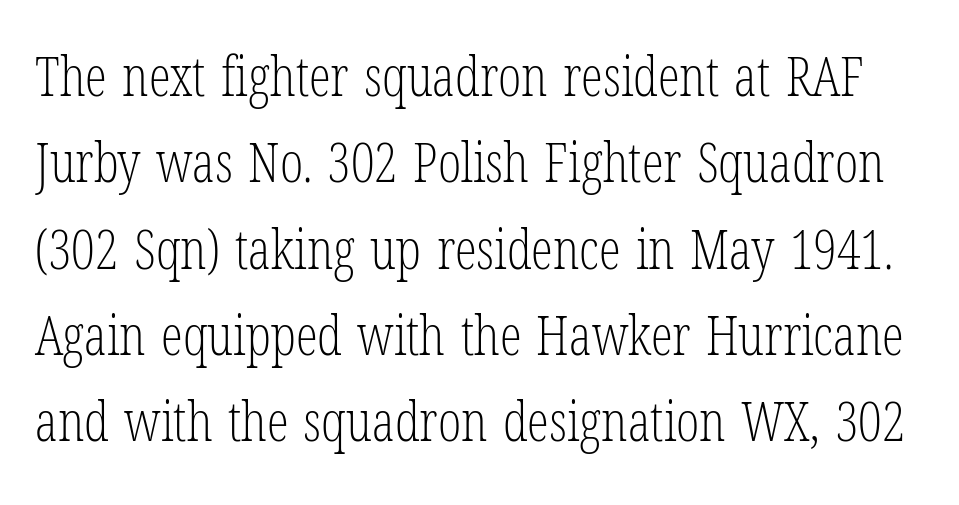
The passage shown has conventional tracking throughout. Regular leading. Check where the strokes stop: tiny serifs finish them off. Stems here are at most as thick as an everyday book face. Nope, not italic — everything's standing straight.
